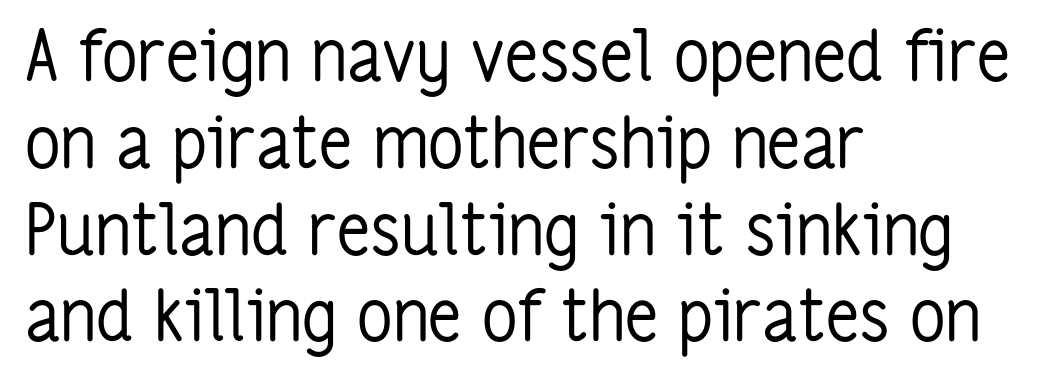
A typesetter would mark this as roman, not italic. Alignment: flush left. A typesetter would call this proportional, since set widths differ per character. Quick note: underline off. Each word holds together tightly as a unit, with standard inter-letter gaps. A quiet, ordinary-to-light weight characterises the typeface.
